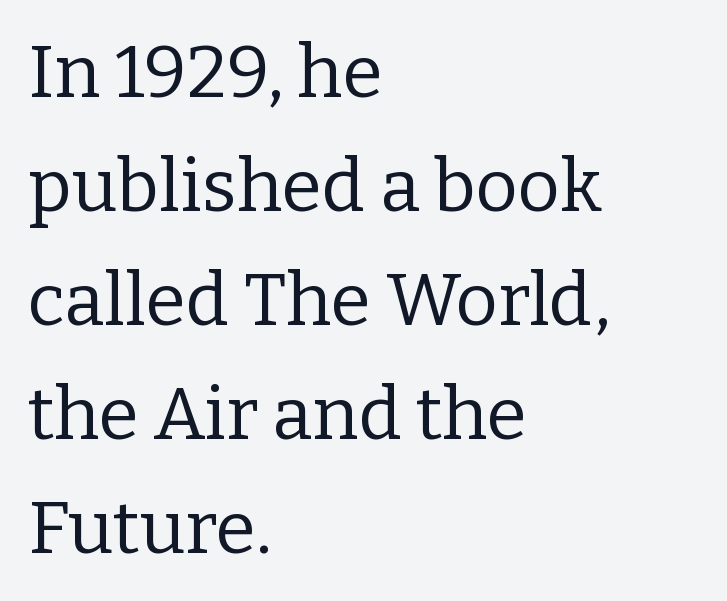
Posture: vertical. One-word summary of the alignment: left. Looks like regular typesetting: each glyph gets only the width it needs. Glance below the letters and you will spot only blank space. Is the stroke heavy? The answer is a plain regular-or-lighter. The type family on display is of the serif kind.
